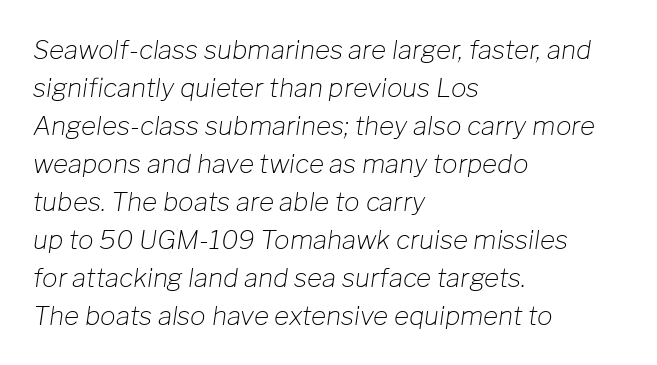
{"italic": "yes", "lean": "right", "slant_degrees": 8, "bold": "no", "underline": "no", "align": "left", "line_spacing": "normal", "line_spacing_ratio": 1.46, "letter_spacing": "normal", "letter_spacing_em": 0.0, "glyph_px": 26}
